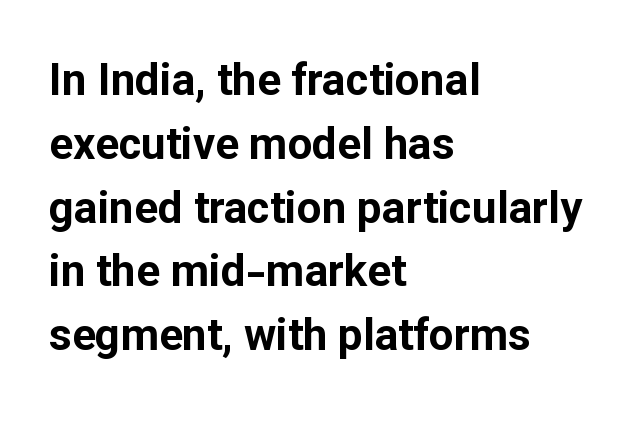
The image shows 44 px bold sans-serif type, upright; set left-aligned, normal line spacing (1.45x), normal letter spacing, not underlined; low stroke contrast and a medium x-height.
